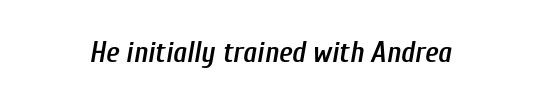
{"italic": "yes", "lean": "right", "slant_degrees": 10, "bold": "semi", "weight": "semibold", "width": "condensed", "stroke_contrast": "low", "x_height": "medium", "monospaced": "no", "underline": "no", "letter_spacing": "normal", "letter_spacing_em": 0.0, "glyph_px": 29}
